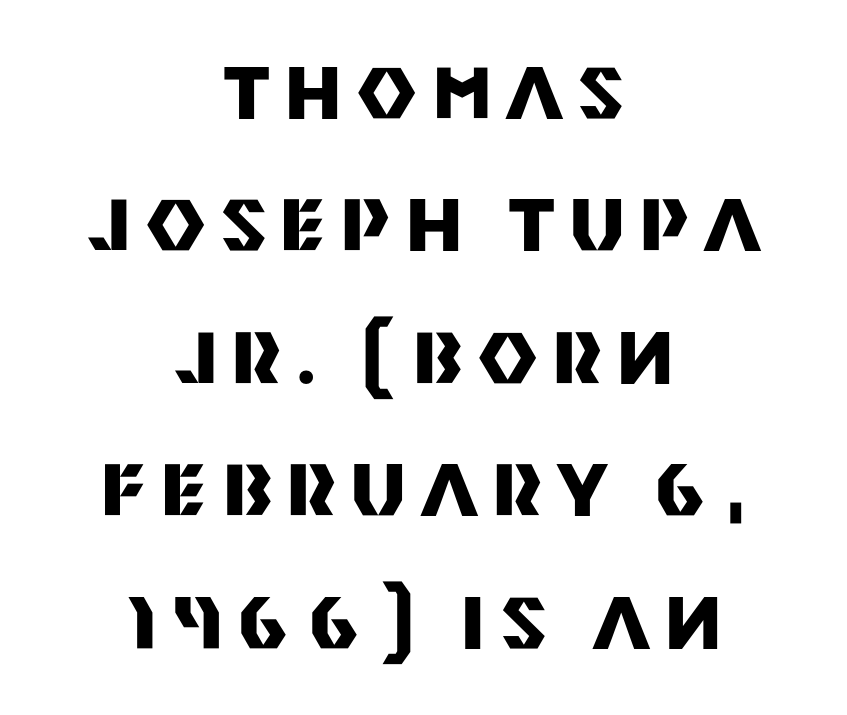
{"serif": "no", "italic": "no", "bold": "yes", "weight": "heavy", "width": "normal", "stroke_contrast": "medium", "x_height": "large", "monospaced": "no", "underline": "no", "align": "center", "line_spacing_ratio": 1.84, "letter_spacing": "wide", "letter_spacing_em": 0.22, "glyph_px": 72}
